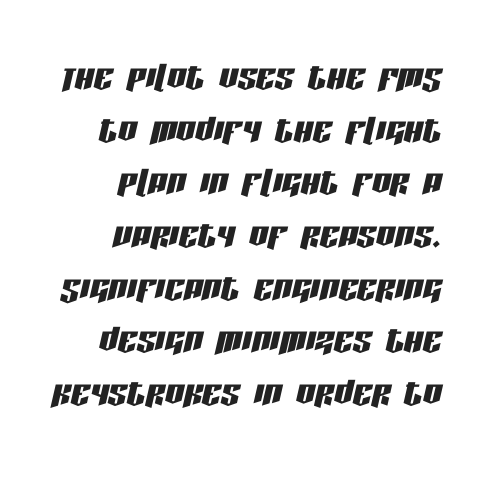
This sample uses plain, unmodified letter spacing. A typesetter would mark this as italic. In CSS terms this would be text-align: right. The gap between lines stays unmarked. Very little white space separates one row of letters from the next. Spacing verdict: proportional, widths tailored to each character.
